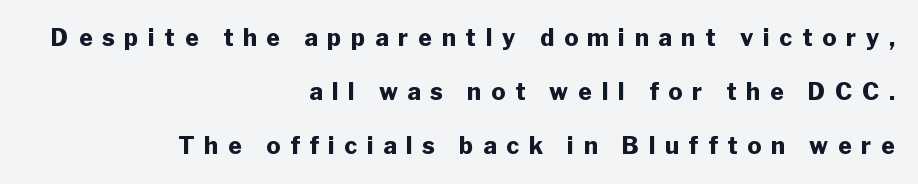
Q: Is the text bold? A: Yes.
Q: Is the text italic (slanted)? A: No, it is upright.
Q: Is the text underlined? A: No.
Q: How is the paragraph aligned? A: Right-aligned.
Q: Is the spacing between letters normal or unusually wide? A: Unusually wide.
Q: Is the spacing between lines tight, normal or loose? A: Loose.
